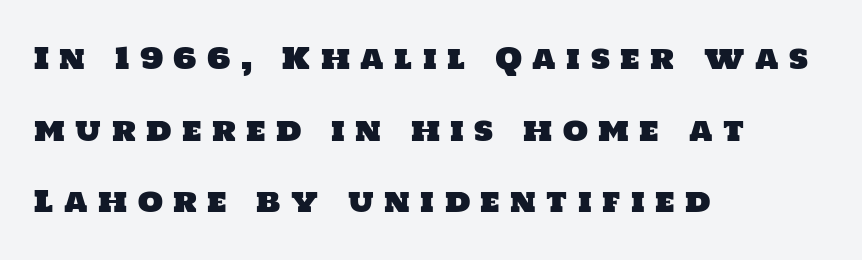
Q: Is the typeface a serif or a sans-serif typeface? A: Sans-serif.
Q: Is the text underlined? A: No.
Q: How is the paragraph aligned? A: Left-aligned.
Q: Is the spacing between letters normal or unusually wide? A: Unusually wide.
Q: Is the spacing between lines tight, normal or loose? A: Loose.
Q: Width (condensed, normal, or wide)? A: Normal.
Q: Stroke contrast? A: Low.
Q: x-height? A: Large.
Q: Monospaced? A: No.
